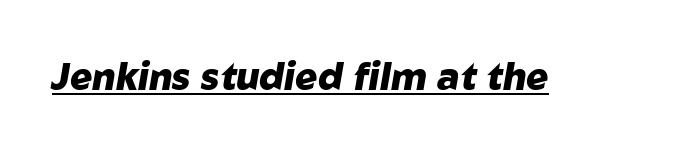
The image shows 37 px heavy type, italic (leaning right); set normal letter spacing, underlined; low stroke contrast and a medium x-height.
